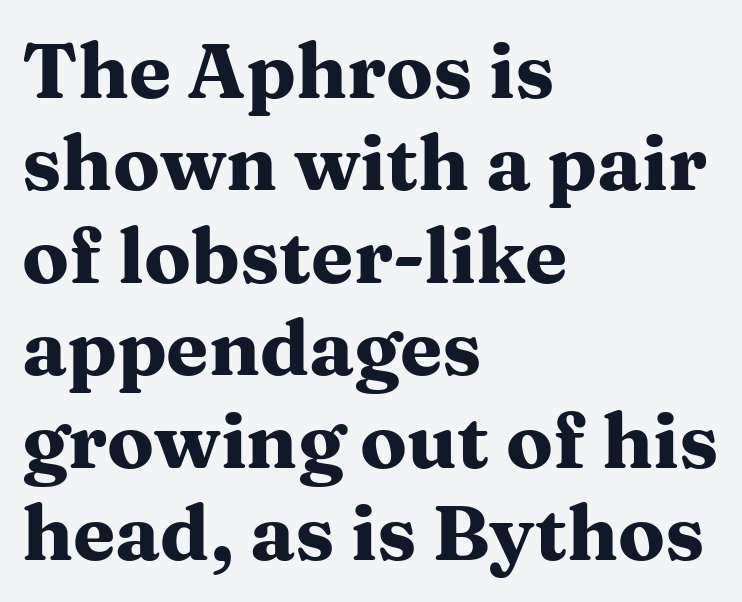
{"serif": "yes", "italic": "no", "bold": "yes", "weight": "heavy", "width": "wide", "stroke_contrast": "medium", "x_height": "medium", "monospaced": "no", "underline": "no", "align": "left", "line_spacing_ratio": 1.2, "letter_spacing": "normal", "letter_spacing_em": 0.0, "glyph_px": 77}
